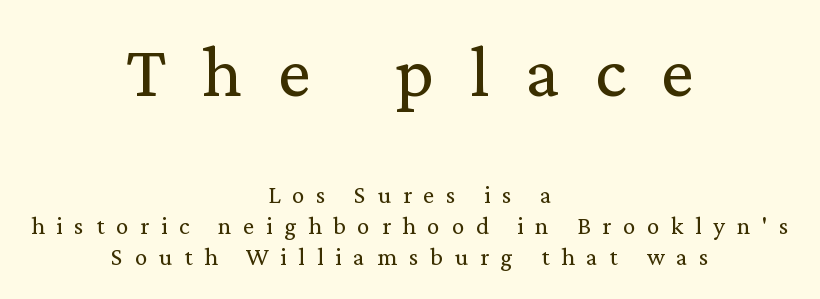
The passage shown is typed in a proportional face where columns would drift. Each letter's strokes conclude with small projecting serifs. No heavy texture on the line: the type isn't bold. Note: larger setting up top, smaller setting below. Line starts and ends both wander, symmetrically.
